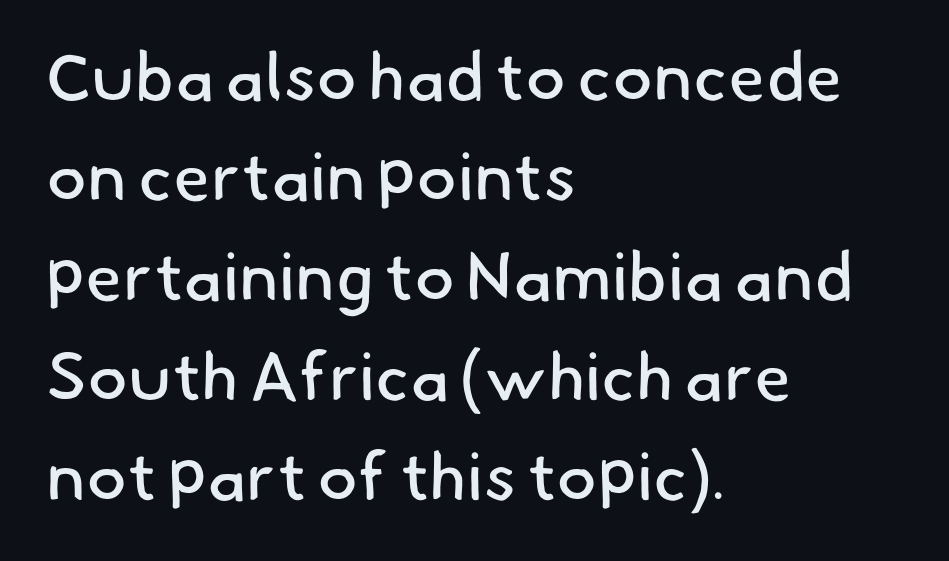
Q: Is the text bold? A: No.
Q: Is the typeface a serif or a sans-serif typeface? A: Sans-serif.
Q: Is the text underlined? A: No.
Q: How is the paragraph aligned? A: Left-aligned.
Q: Is the spacing between letters normal or unusually wide? A: Normal.
Q: Is the spacing between lines tight, normal or loose? A: Normal.
Q: Width (condensed, normal, or wide)? A: Normal.
Q: Stroke contrast? A: Low.
Q: x-height? A: Small.
Q: Monospaced? A: No.
